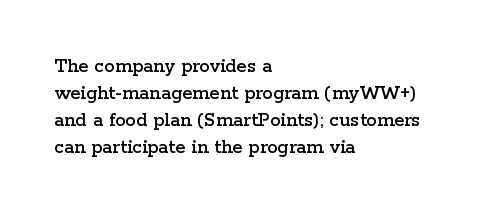
{"italic": "no", "underline": "no", "align": "left", "line_spacing": "normal", "line_spacing_ratio": 1.29, "letter_spacing": "normal", "letter_spacing_em": 0.0, "glyph_px": 21}
